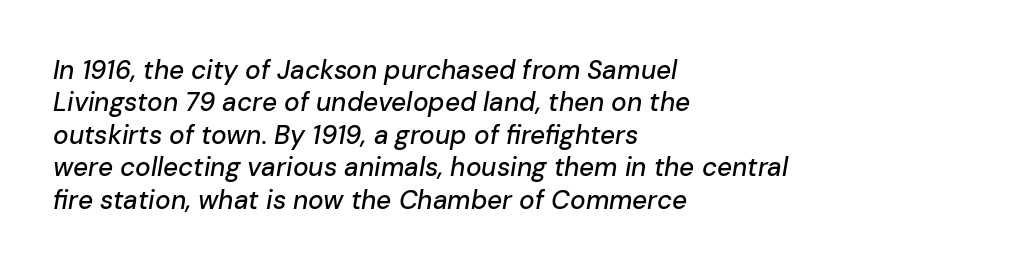
{"italic": "yes", "lean": "right", "slant_degrees": 10, "underline": "no", "align": "left", "line_spacing": "normal", "line_spacing_ratio": 1.25, "letter_spacing": "normal", "letter_spacing_em": 0.0, "glyph_px": 26}
